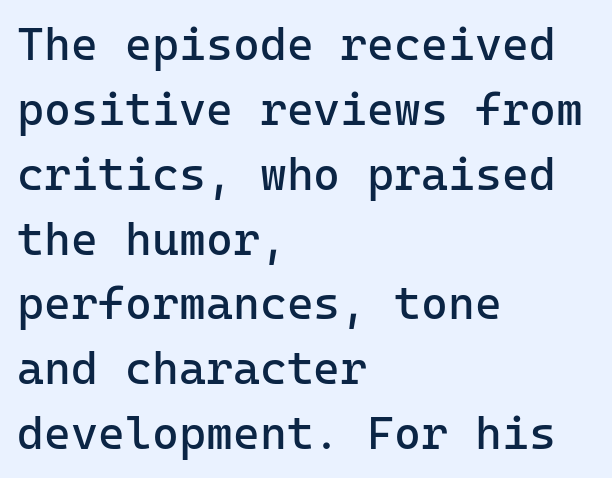
Q: Is the text bold? A: No.
Q: Is the text italic (slanted)? A: No, it is upright.
Q: Is the typeface a serif or a sans-serif typeface? A: Sans-serif.
Q: Is the text underlined? A: No.
Q: How is the paragraph aligned? A: Left-aligned.
Q: Is the spacing between letters normal or unusually wide? A: Normal.
Q: Is the spacing between lines tight, normal or loose? A: Normal.
Q: Width (condensed, normal, or wide)? A: Normal.
Q: Stroke contrast? A: Low.
Q: x-height? A: Medium.
Q: Monospaced? A: Yes.
